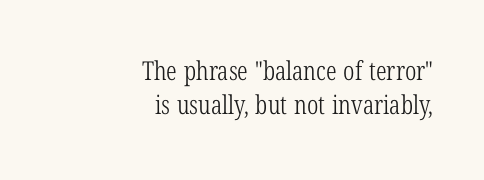
{"italic": "no", "bold": "no", "underline": "no", "align": "right", "line_spacing": "normal", "line_spacing_ratio": 1.31, "letter_spacing": "normal", "letter_spacing_em": 0.0, "glyph_px": 26}
